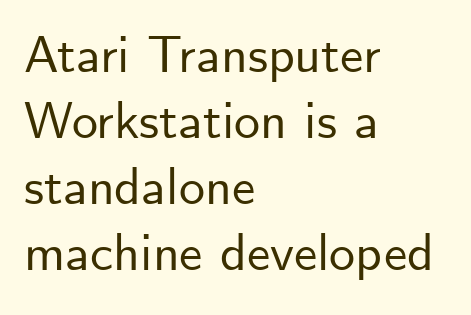
The image shows 52 px sans-serif type, upright; set left-aligned, normal line spacing (1.27x), normal letter spacing, not underlined; low stroke contrast and a small x-height.
